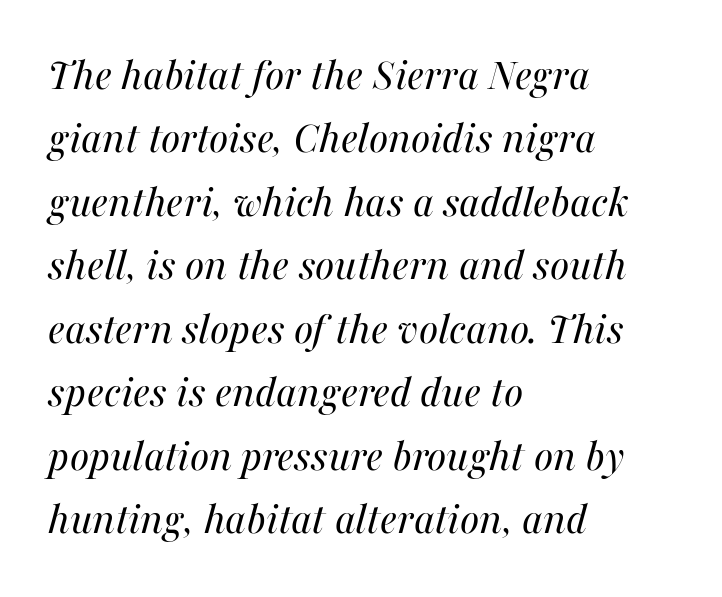
{"italic": "yes", "lean": "right", "slant_degrees": 16, "bold": "no", "weight": "regular", "width": "normal", "stroke_contrast": "medium", "x_height": "medium", "monospaced": "no", "underline": "no", "align": "left", "line_spacing": "normal", "line_spacing_ratio": 1.38, "letter_spacing": "normal", "letter_spacing_em": 0.0, "glyph_px": 46}
